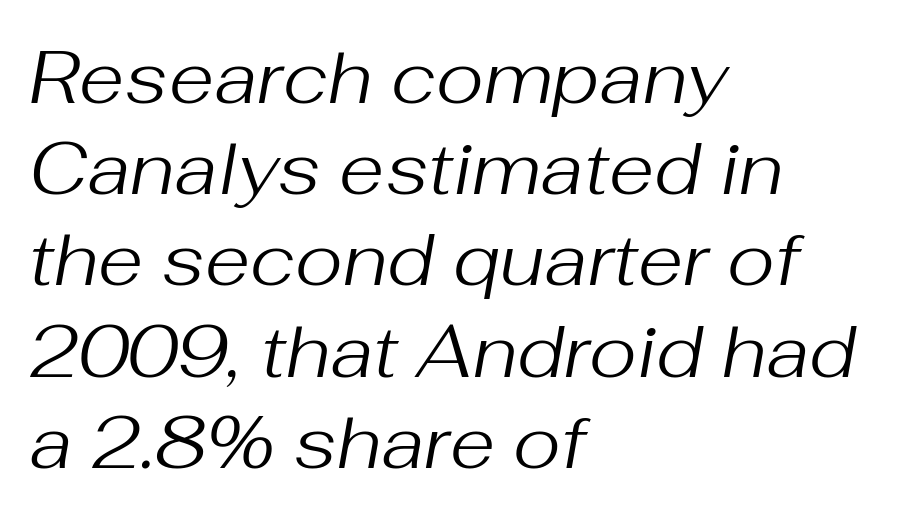
The image shows 73 px regular-weight type, italic (leaning right); set left-aligned, normal line spacing (1.25x), normal letter spacing, not underlined; medium stroke contrast and a medium x-height.
